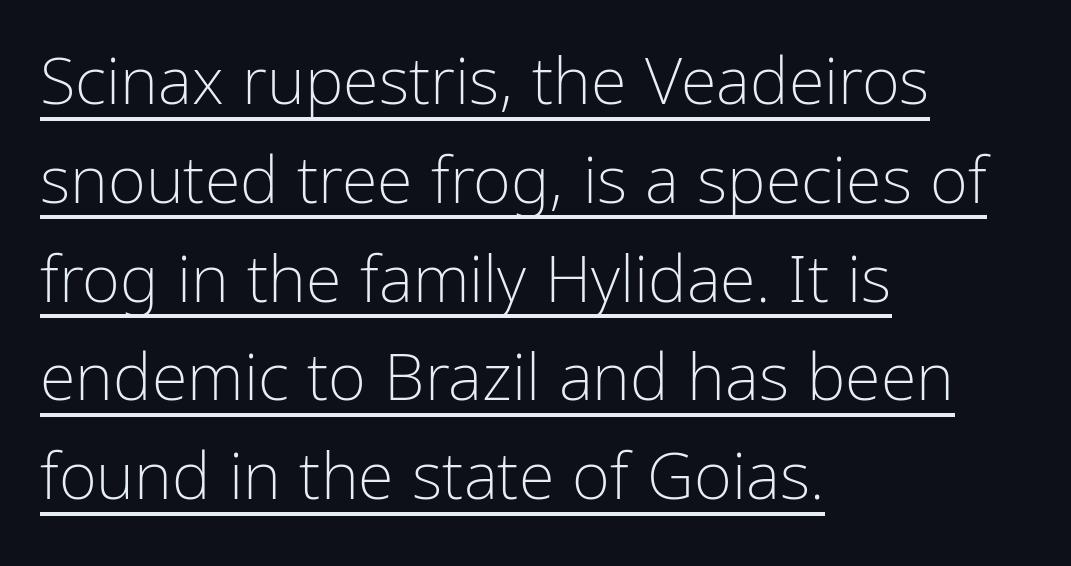
Q: Is the text bold? A: No.
Q: Is the text italic (slanted)? A: No, it is upright.
Q: Is the typeface a serif or a sans-serif typeface? A: Sans-serif.
Q: Is the text underlined? A: Yes.
Q: How is the paragraph aligned? A: Left-aligned.
Q: Is the spacing between letters normal or unusually wide? A: Normal.
Q: Is the spacing between lines tight, normal or loose? A: Normal.
Q: Width (condensed, normal, or wide)? A: Condensed.
Q: Stroke contrast? A: Low.
Q: x-height? A: Medium.
Q: Monospaced? A: No.
